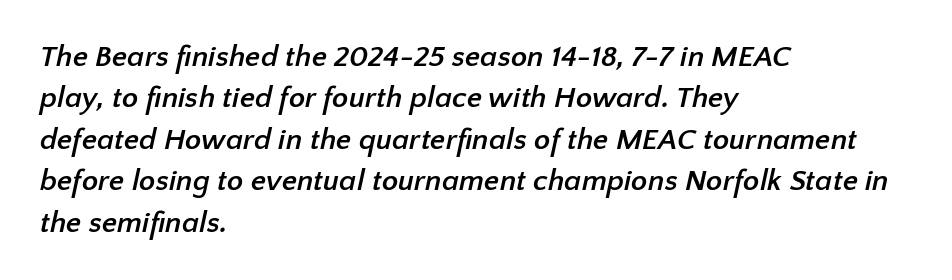
Q: Is the text bold? A: Yes.
Q: Is the typeface a serif or a sans-serif typeface? A: Sans-serif.
Q: Is the text underlined? A: No.
Q: How is the paragraph aligned? A: Left-aligned.
Q: Is the spacing between letters normal or unusually wide? A: Normal.
Q: Is the spacing between lines tight, normal or loose? A: Normal.
Q: Width (condensed, normal, or wide)? A: Normal.
Q: Stroke contrast? A: Low.
Q: x-height? A: Medium.
Q: Monospaced? A: No.
